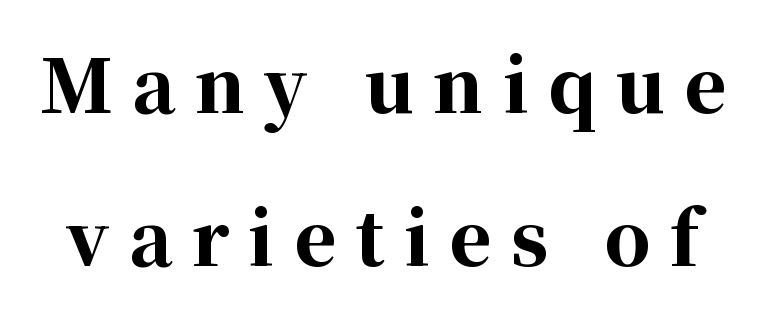
Vertical spacing — loose. The string is rendered with underlining switched off. Type style note: has serifs. Observe the wide spacing: letters keep a clear distance from each other. Bold? Absolutely — the strokes are thick and heavy. Spacing verdict: proportional, widths tailored to each character.
